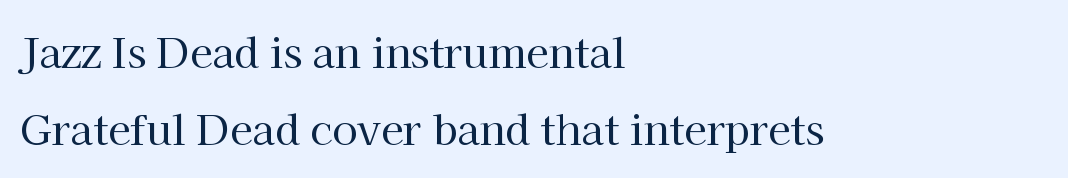
Q: Is the text bold? A: No.
Q: Is the text italic (slanted)? A: No, it is upright.
Q: Is the typeface a serif or a sans-serif typeface? A: Serif.
Q: Is the text underlined? A: No.
Q: How is the paragraph aligned? A: Left-aligned.
Q: Is the spacing between letters normal or unusually wide? A: Normal.
Q: Width (condensed, normal, or wide)? A: Normal.
Q: Stroke contrast? A: High.
Q: x-height? A: Medium.
Q: Monospaced? A: No.
